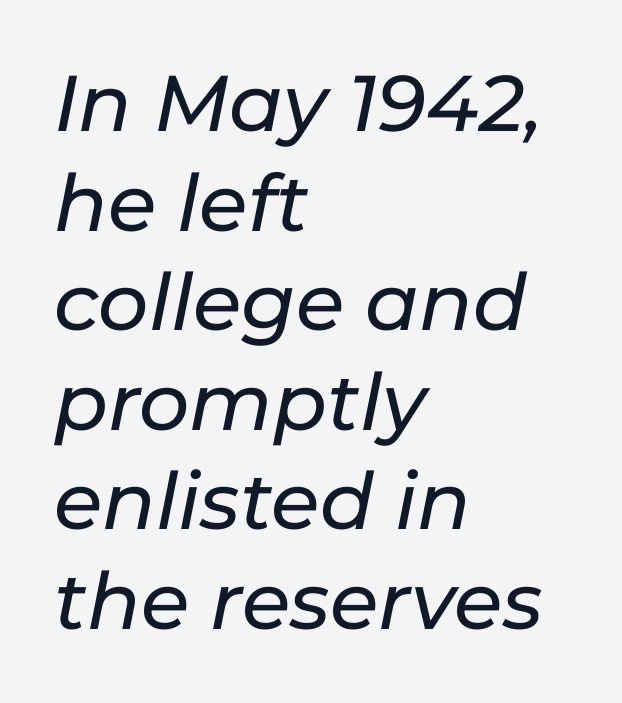
{"italic": "yes", "lean": "right", "slant_degrees": 11, "width": "normal", "stroke_contrast": "low", "x_height": "medium", "monospaced": "no", "underline": "no", "align": "left", "line_spacing": "normal", "line_spacing_ratio": 1.26, "letter_spacing": "normal", "letter_spacing_em": 0.0, "glyph_px": 79}
